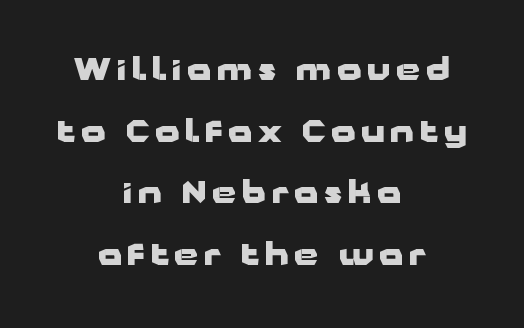
Underlining? Definitely not there. Teacher's note: observe the equal gaps on both sides — that is centered alignment. Think of a printed novel: that variable character pitch is what you see here. The designer dialed line spacing up above the default.
